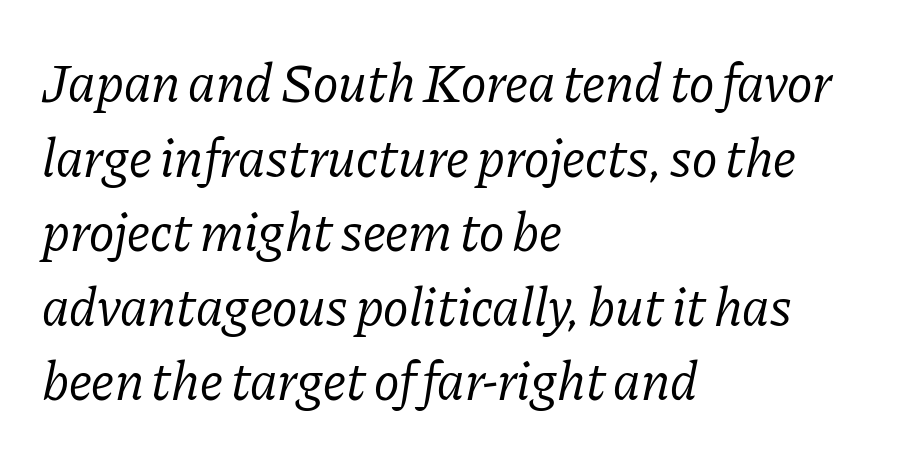
Q: Is the text bold? A: No.
Q: Is the text italic (slanted)? A: Yes, it leans right by about 11 degrees.
Q: Is the typeface a serif or a sans-serif typeface? A: Serif.
Q: Is the text underlined? A: No.
Q: How is the paragraph aligned? A: Left-aligned.
Q: Is the spacing between letters normal or unusually wide? A: Normal.
Q: Is the spacing between lines tight, normal or loose? A: Normal.
Q: Width (condensed, normal, or wide)? A: Normal.
Q: Stroke contrast? A: Low.
Q: x-height? A: Medium.
Q: Monospaced? A: No.
